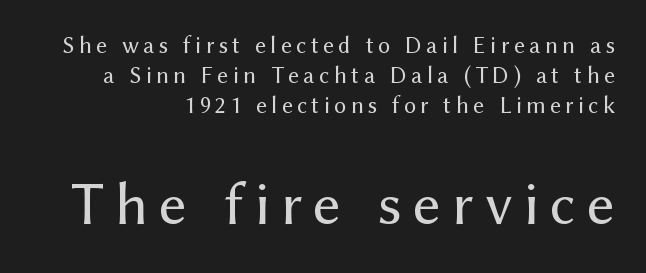
{"serif": "no", "italic": "no", "bold": "no", "weight": "regular", "width": "normal", "stroke_contrast": "medium", "x_height": "medium", "monospaced": "no", "underline": "no", "align": "right", "line_spacing_ratio": 1.24, "larger_block": "second", "size_ratio": 2.54, "glyph_px": 61}
